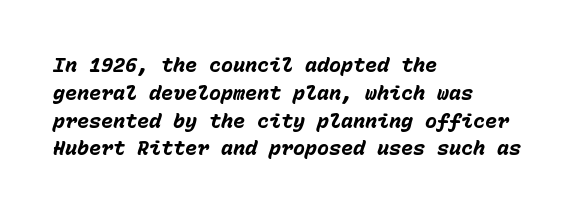
Q: Is the text bold? A: Yes.
Q: Is the text italic (slanted)? A: Yes, it leans right by about 15 degrees.
Q: Is the text underlined? A: No.
Q: How is the paragraph aligned? A: Left-aligned.
Q: Is the spacing between letters normal or unusually wide? A: Normal.
Q: Is the spacing between lines tight, normal or loose? A: Normal.
